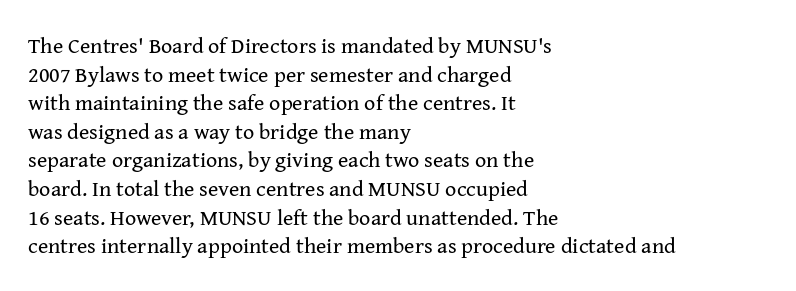
Check the space under the baseline: it is left empty. Characters follow at the spacing the type designer built in. These glyphs show unthickened strokes, regular width or finer. This is the regular roman posture of the typeface. A typesetter would call this leading conventional body-copy spacing. The compositor pushed each line to the left boundary.
